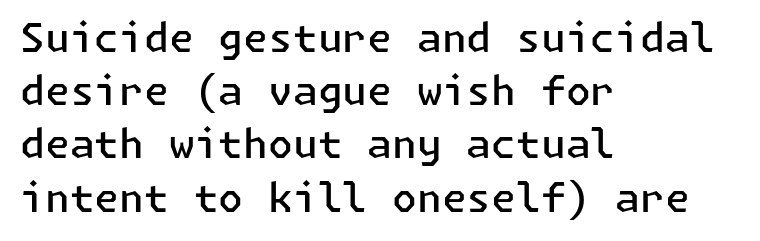
{"serif": "no", "italic": "no", "bold": "semi", "weight": "semibold", "width": "normal", "stroke_contrast": "low", "x_height": "medium", "underline": "no", "align": "left", "line_spacing": "normal", "line_spacing_ratio": 1.33, "letter_spacing": "normal", "letter_spacing_em": 0.0, "glyph_px": 40}
